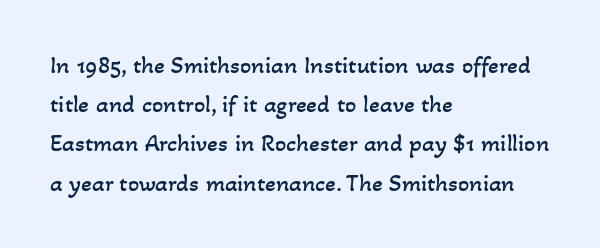
{"bold": "no", "underline": "no", "align": "left", "line_spacing": "normal", "line_spacing_ratio": 1.57, "letter_spacing": "normal", "letter_spacing_em": 0.0, "glyph_px": 25}
